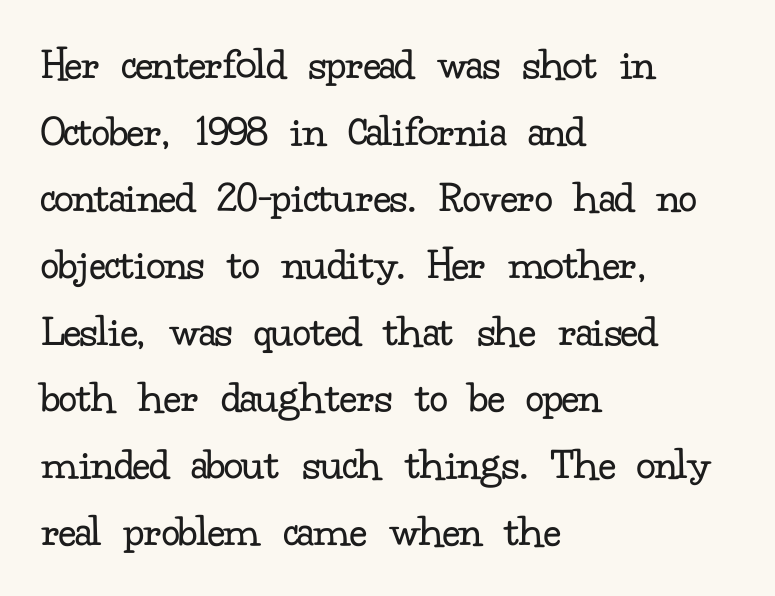
I'd call this a serif setting — the letters wear small feet. Ascenders rise straight up at ninety degrees. Reading down the block, your eye returns to a fixed left position each line. The face used here is proportionally spaced, like ordinary book or web type.
